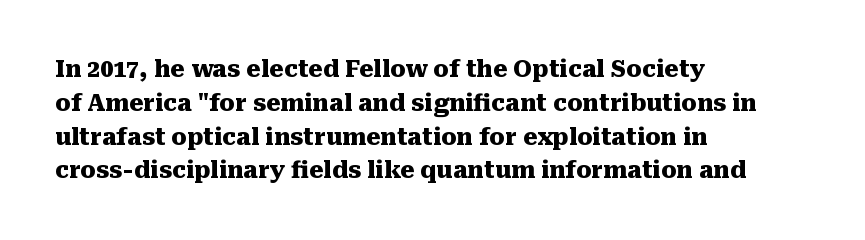
Q: Is the text bold? A: Yes.
Q: Is the text italic (slanted)? A: No, it is upright.
Q: Is the text underlined? A: No.
Q: How is the paragraph aligned? A: Left-aligned.
Q: Is the spacing between letters normal or unusually wide? A: Normal.
Q: Is the spacing between lines tight, normal or loose? A: Normal.
